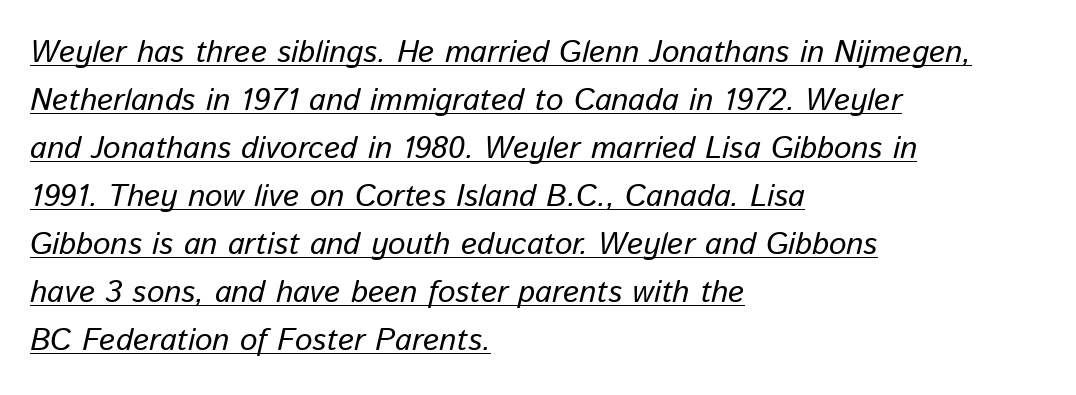
The lettering tilts uniformly, giving the passage an italic look. Line beginnings align vertically; line endings do not. Vertically, the passage feels balanced, rows spaced as you'd expect. Like a heading marked for emphasis, these lines bear an underscore.
